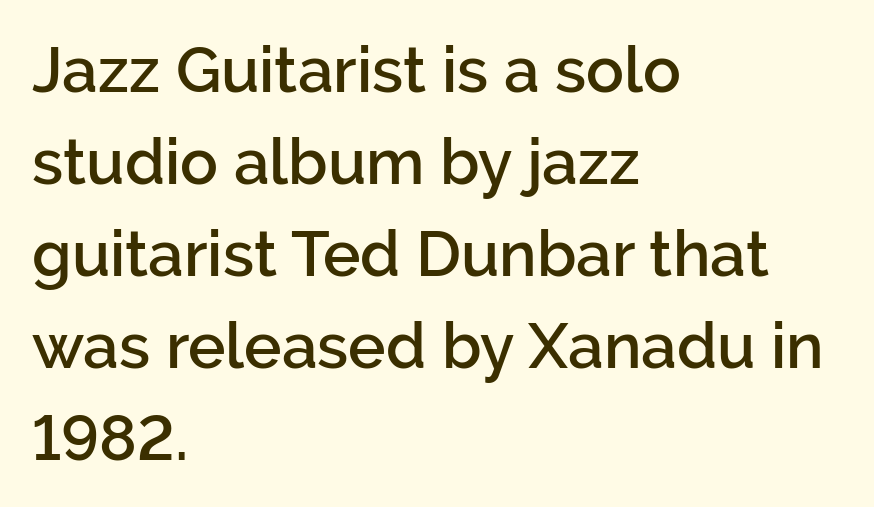
Q: Is the text bold? A: Semi-bold.
Q: Is the text italic (slanted)? A: No, it is upright.
Q: Is the typeface a serif or a sans-serif typeface? A: Sans-serif.
Q: Is the text underlined? A: No.
Q: How is the paragraph aligned? A: Left-aligned.
Q: Is the spacing between letters normal or unusually wide? A: Normal.
Q: Is the spacing between lines tight, normal or loose? A: Normal.
Q: Width (condensed, normal, or wide)? A: Normal.
Q: Stroke contrast? A: Low.
Q: x-height? A: Medium.
Q: Monospaced? A: No.
